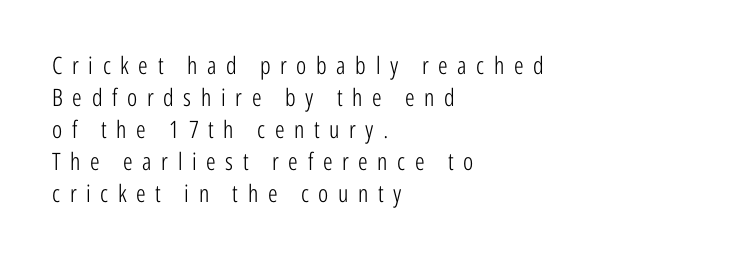
{"italic": "no", "bold": "no", "underline": "no", "align": "left", "line_spacing": "normal", "line_spacing_ratio": 1.33, "letter_spacing": "wide", "letter_spacing_em": 0.4, "glyph_px": 24}
